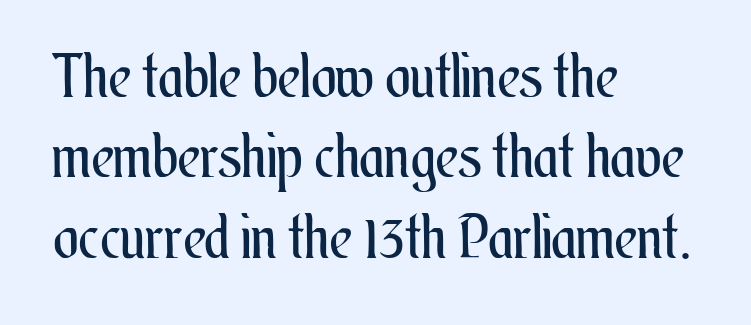
Note the varied advance widths — an 'i' is clearly narrower than an 'm'. This sample is left-justified, so line endings fall wherever the words run out. Interline gaps are of average width in this sample. Tracking here is standard; glyphs follow each other at the usual distance. The strip under each line holds only bare page. Counters stay open thanks to moderate or lighter strokes.
